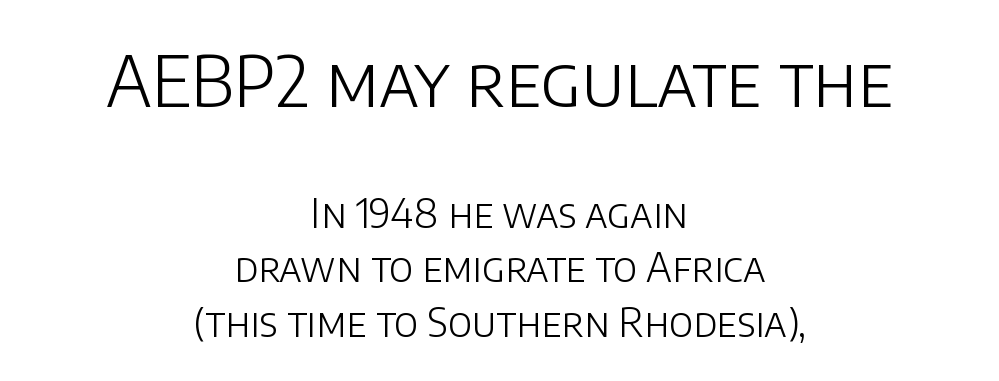
Q: Is the text bold? A: No.
Q: Is the text italic (slanted)? A: No, it is upright.
Q: Is the typeface a serif or a sans-serif typeface? A: Sans-serif.
Q: Is the text underlined? A: No.
Q: How is the paragraph aligned? A: Centered.
Q: Is the spacing between letters normal or unusually wide? A: Normal.
Q: Is the spacing between lines tight, normal or loose? A: Normal.
Q: Which block of text is set in a larger size, the first (top) or the second (bottom)? A: The first (top) one.
Q: Width (condensed, normal, or wide)? A: Normal.
Q: Stroke contrast? A: Low.
Q: x-height? A: Large.
Q: Monospaced? A: No.
